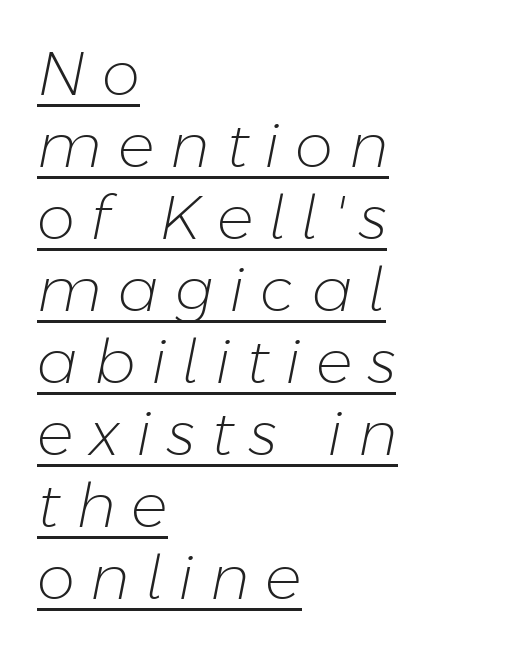
The image shows 61 px light type, italic (leaning right); set left-aligned, line spacing 1.18x, unusually wide letter spacing (+0.26 em), underlined; low stroke contrast and a medium x-height.
